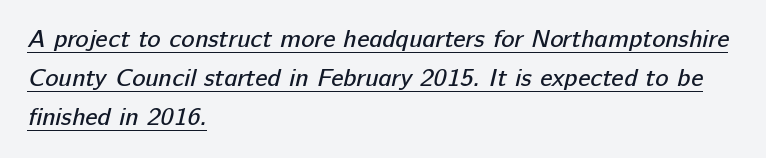
Q: Is the text bold? A: No.
Q: Is the text underlined? A: Yes.
Q: How is the paragraph aligned? A: Left-aligned.
Q: Is the spacing between letters normal or unusually wide? A: Normal.
Q: Is the spacing between lines tight, normal or loose? A: Normal.
